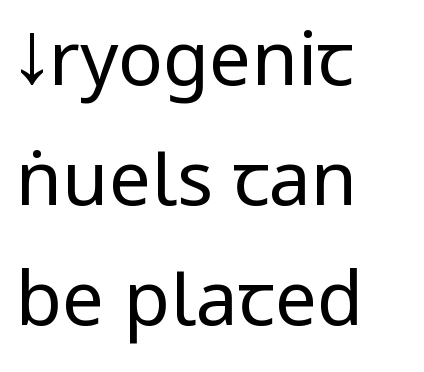
{"serif": "no", "italic": "no", "bold": "no", "weight": "regular", "width": "condensed", "stroke_contrast": "low", "x_height": "large", "monospaced": "no", "underline": "no", "align": "left", "line_spacing": "normal", "line_spacing_ratio": 1.6, "letter_spacing": "normal", "letter_spacing_em": 0.0, "glyph_px": 75}
